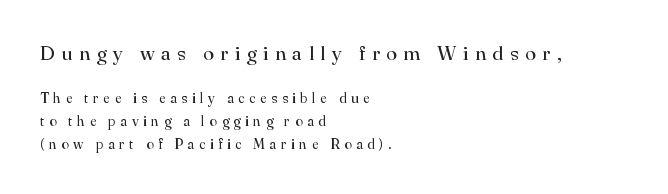
{"italic": "no", "bold": "no", "underline": "no", "align": "left", "line_spacing": "normal", "line_spacing_ratio": 1.65, "letter_spacing": "wide", "letter_spacing_em": 0.32, "larger_block": "first", "size_ratio": 1.43, "glyph_px": 20}
